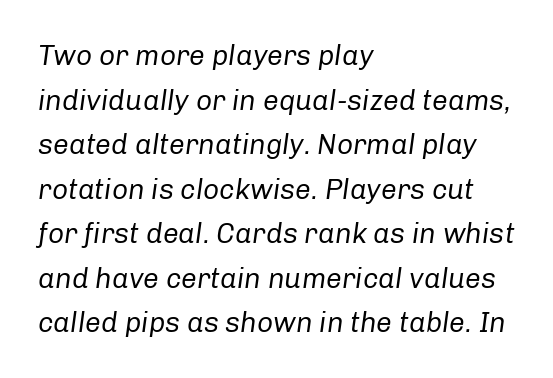
Characters are canted at an angle relative to the baseline's perpendicular. Looks like regular typesetting: each glyph gets only the width it needs. Rows of type keep a routine distance in the vertical direction. The gaps between neighbouring characters are ordinary and unremarkable. On a weight scale, this lands at 450 or below. These lines are set flush left with a ragged right edge.
